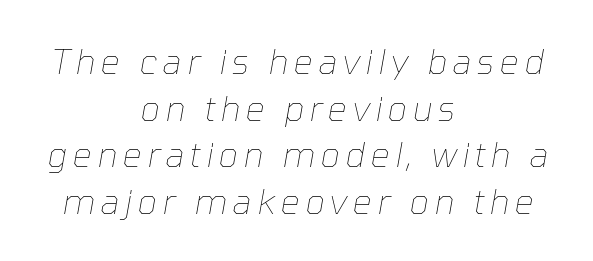
The image shows 34 px thin type, italic (leaning right); set centered, normal line spacing (1.37x), not underlined; low stroke contrast and a medium x-height.
